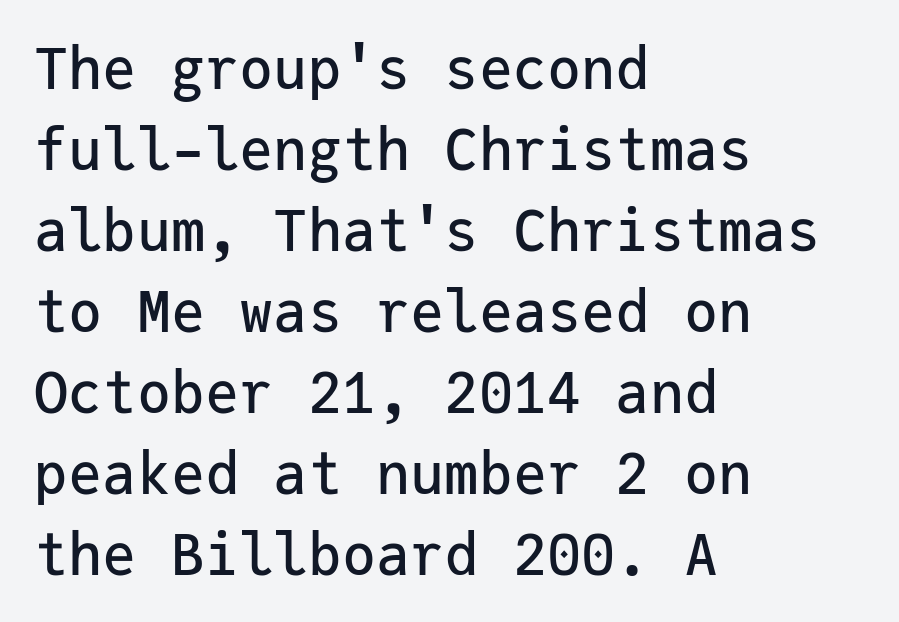
Leftover space on each line is placed entirely after the last word. Fixed-width glyphs throughout — classic coding-font behaviour. Tall strokes in this sample are plumb rather than angled. Horizontal bands of white between lines are of average thickness. Serif or sans? Sans — the stroke terminals are bare.
